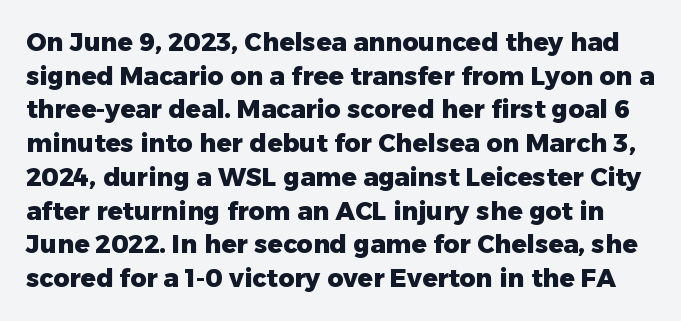
The image shows 25 px bold type, upright; set normal line spacing (1.35x), normal letter spacing, not underlined.
